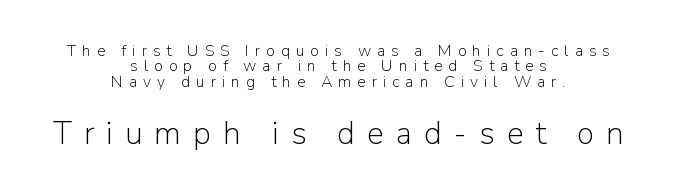
The image shows 32 px light sans-serif type, upright; set centered, tight line spacing (0.96x), unusually wide letter spacing (+0.37 em), not underlined; the second (bottom) block is 2.0x larger; low stroke contrast and a medium x-height.
